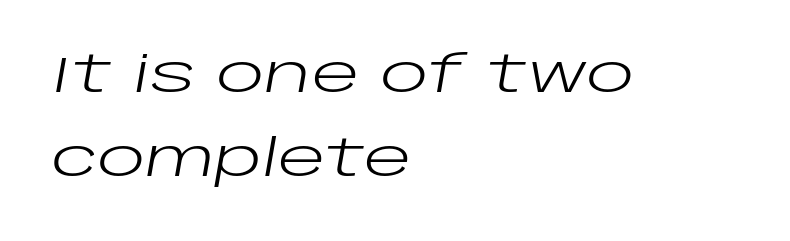
The passage shown has conventional tracking throughout. Each letter keeps its own natural width here, so spacing adapts to shape. The gap between lines stays unmarked. This is not heavy type; no bold has been used. The text block is weighted toward the left margin, trailing off unevenly rightward.
